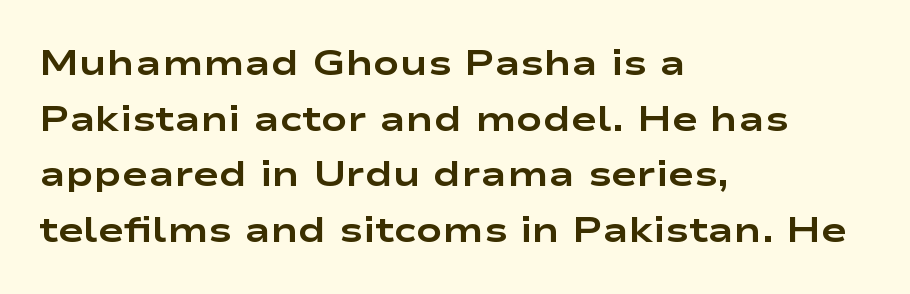
The image shows 35 px bold, wide sans-serif type, upright; set left-aligned, normal line spacing (1.59x), normal letter spacing, not underlined; low stroke contrast and a medium x-height.
